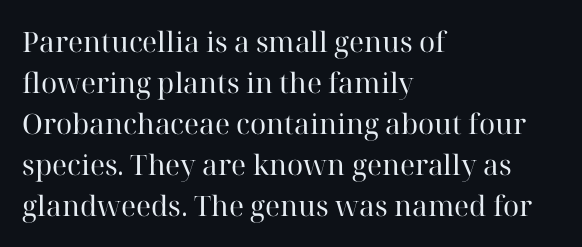
{"serif": "yes", "italic": "no", "bold": "no", "weight": "regular", "width": "normal", "stroke_contrast": "high", "x_height": "medium", "monospaced": "no", "underline": "no", "align": "left", "line_spacing": "normal", "line_spacing_ratio": 1.46, "letter_spacing": "normal", "letter_spacing_em": 0.0, "glyph_px": 28}
